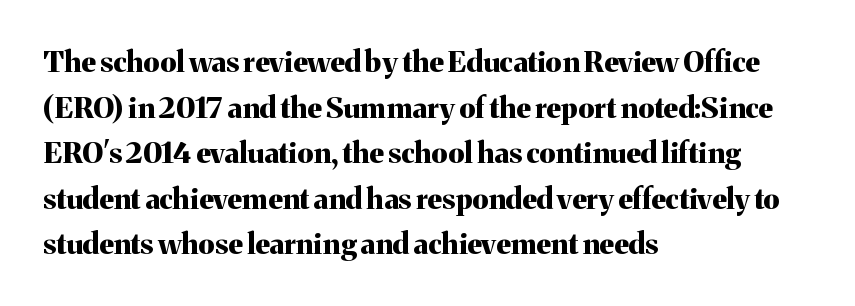
The image shows 29 px bold serif type, upright; set left-aligned, normal line spacing (1.57x), normal letter spacing, not underlined; medium stroke contrast and a medium x-height.
